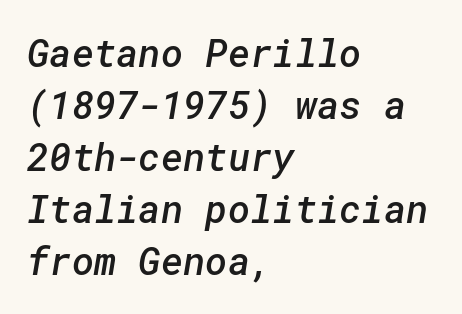
The rendering shows plain stroke endings on the letterforms — a sans-serif design. Every row of glyphs begins at an identical x-position on the left. Look at the tracking — it's just the regular setting, nothing added. Reading down the column, the eye jumps a familiar distance to each next line.
